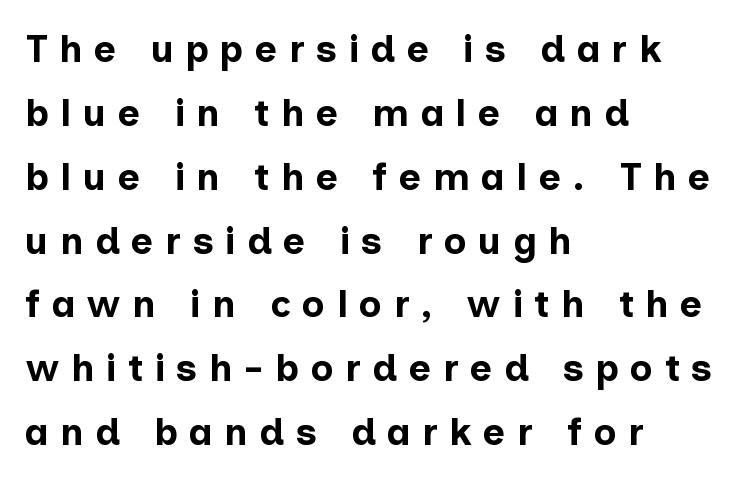
The image shows 38 px bold sans-serif type, upright; set left-aligned, normal line spacing (1.68x), unusually wide letter spacing (+0.3 em), not underlined; low stroke contrast and a medium x-height.
